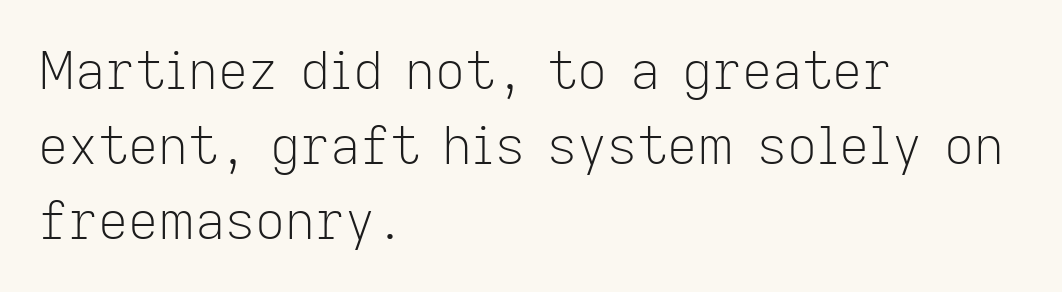
Look at the tracking — it's just the regular setting, nothing added. Italic: no, the glyphs are upright roman. A student would call this left alignment; a typographer would say flush left, rag right. Lines of text with bare space underneath. Is there much room between lines? A standard amount, neither cramped nor airy.
